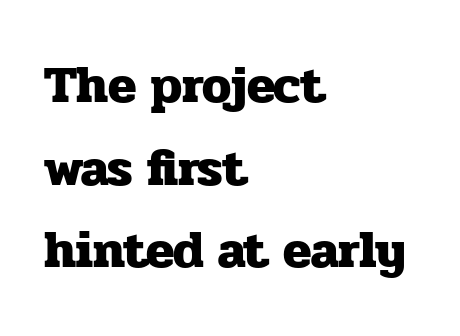
The image shows 52 px heavy serif type, upright; set left-aligned, normal line spacing (1.59x), normal letter spacing, not underlined; low stroke contrast and a medium x-height.
